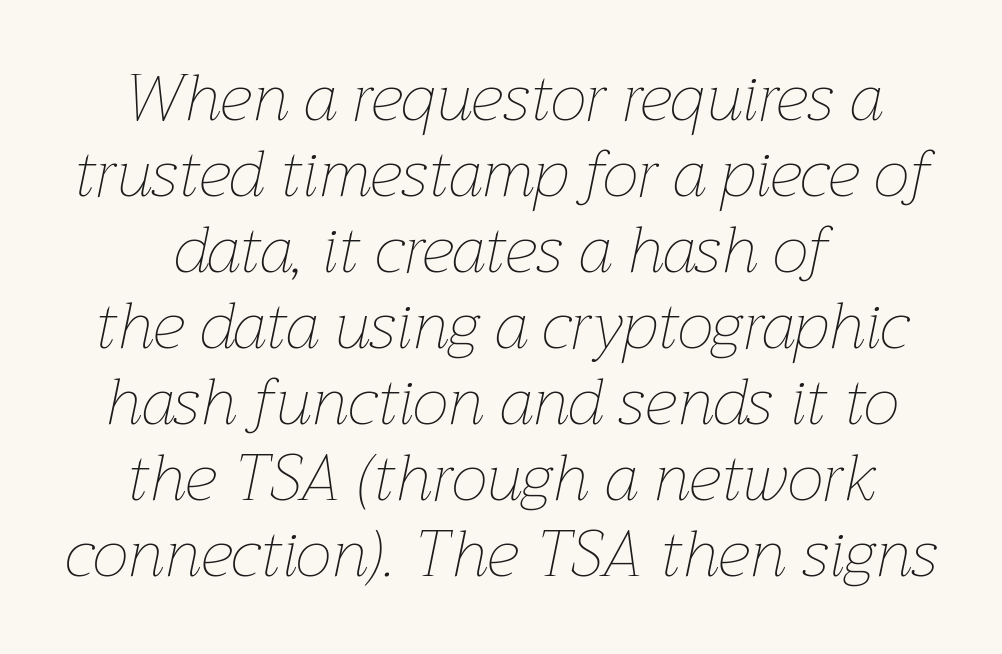
{"italic": "yes", "lean": "right", "slant_degrees": 12, "bold": "no", "weight": "thin", "width": "normal", "stroke_contrast": "low", "x_height": "medium", "monospaced": "no", "underline": "no", "align": "center", "line_spacing_ratio": 1.17, "letter_spacing": "normal", "letter_spacing_em": 0.0, "glyph_px": 65}
